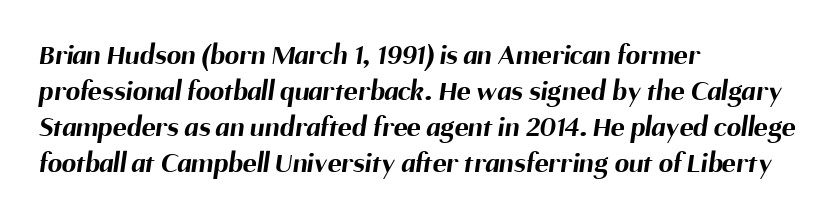
Q: Is the text bold? A: Yes.
Q: Is the typeface a serif or a sans-serif typeface? A: Sans-serif.
Q: Is the text underlined? A: No.
Q: How is the paragraph aligned? A: Left-aligned.
Q: Is the spacing between letters normal or unusually wide? A: Normal.
Q: Width (condensed, normal, or wide)? A: Normal.
Q: Stroke contrast? A: Medium.
Q: x-height? A: Medium.
Q: Monospaced? A: No.
